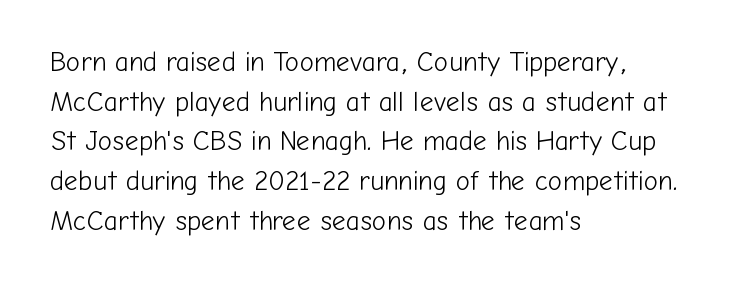
Q: Is the text bold? A: No.
Q: Is the text italic (slanted)? A: No, it is upright.
Q: Is the text underlined? A: No.
Q: How is the paragraph aligned? A: Left-aligned.
Q: Is the spacing between letters normal or unusually wide? A: Normal.
Q: Is the spacing between lines tight, normal or loose? A: Normal.
